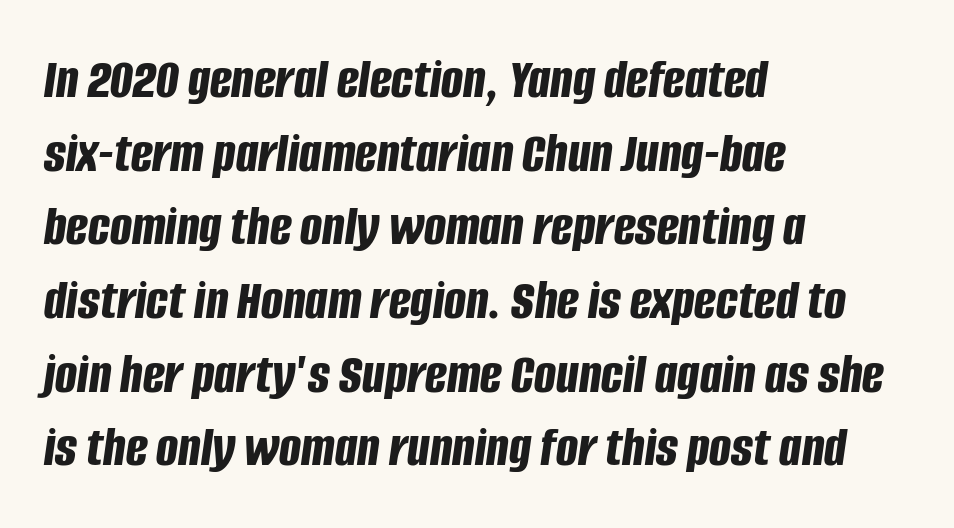
{"italic": "yes", "lean": "right", "slant_degrees": 8, "bold": "yes", "weight": "bold", "width": "condensed", "stroke_contrast": "low", "x_height": "large", "monospaced": "no", "underline": "no", "align": "left", "line_spacing": "normal", "line_spacing_ratio": 1.27, "letter_spacing": "normal", "letter_spacing_em": 0.0, "glyph_px": 58}
